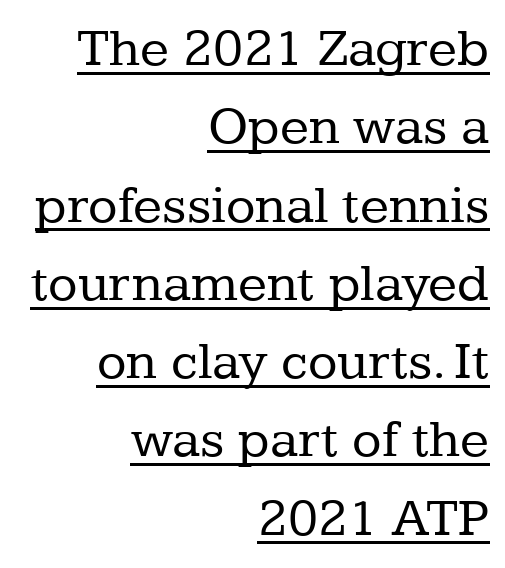
{"serif": "yes", "italic": "no", "bold": "no", "weight": "regular", "width": "normal", "stroke_contrast": "low", "x_height": "medium", "monospaced": "no", "underline": "yes", "align": "right", "line_spacing": "normal", "line_spacing_ratio": 1.45, "letter_spacing": "normal", "letter_spacing_em": 0.0, "glyph_px": 54}
